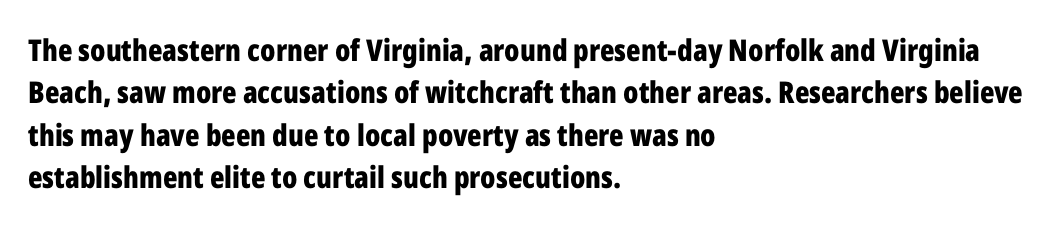
Q: Is the text bold? A: Yes.
Q: Is the text italic (slanted)? A: No, it is upright.
Q: Is the typeface a serif or a sans-serif typeface? A: Sans-serif.
Q: Is the text underlined? A: No.
Q: How is the paragraph aligned? A: Left-aligned.
Q: Is the spacing between letters normal or unusually wide? A: Normal.
Q: Is the spacing between lines tight, normal or loose? A: Normal.
Q: Width (condensed, normal, or wide)? A: Condensed.
Q: Stroke contrast? A: Low.
Q: x-height? A: Medium.
Q: Monospaced? A: No.
